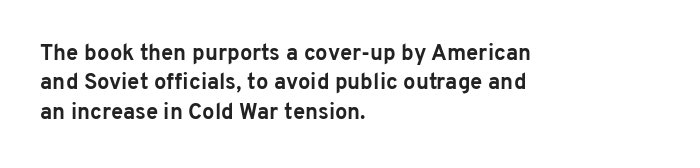
Every character sits straight up, as roman type does. Visually the block forms a straight wall on the left and a jagged coastline on the right. I'd describe the lettering as bold — thick and assertive. Unmarked baselines from the first word to the last.
